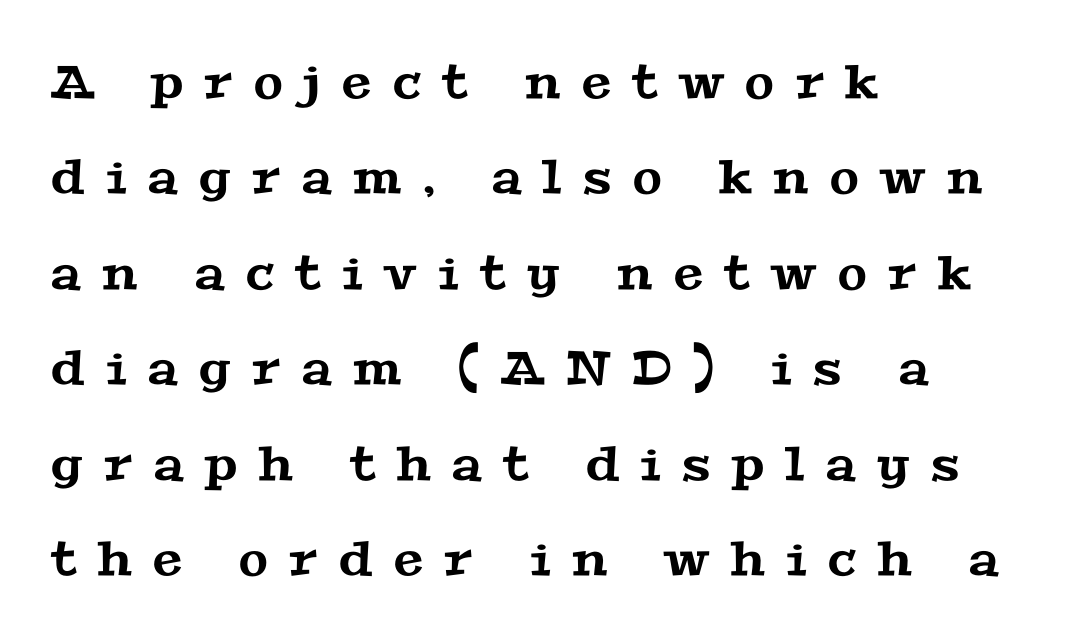
Q: Is the typeface a serif or a sans-serif typeface? A: Serif.
Q: Is the text underlined? A: No.
Q: How is the paragraph aligned? A: Left-aligned.
Q: Is the spacing between letters normal or unusually wide? A: Unusually wide.
Q: Is the spacing between lines tight, normal or loose? A: Loose.
Q: Width (condensed, normal, or wide)? A: Wide.
Q: Stroke contrast? A: Medium.
Q: x-height? A: Medium.
Q: Monospaced? A: No.
